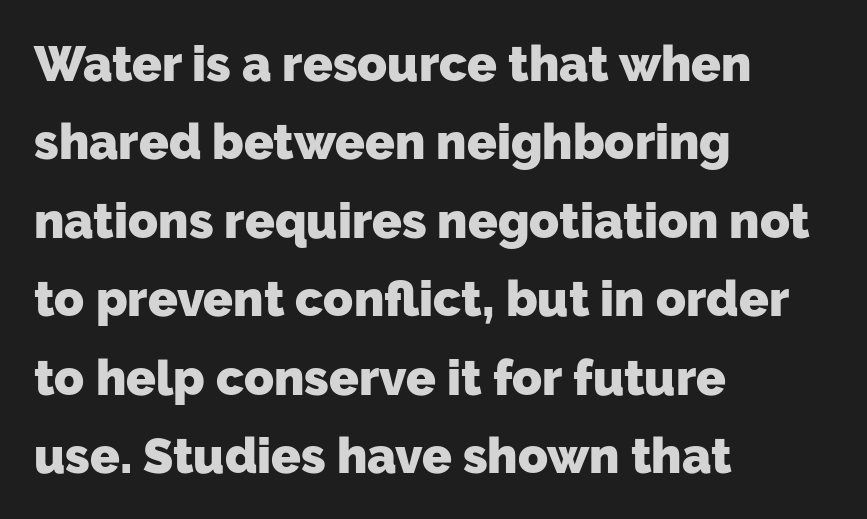
Q: Is the text bold? A: Yes.
Q: Is the typeface a serif or a sans-serif typeface? A: Sans-serif.
Q: Is the text underlined? A: No.
Q: How is the paragraph aligned? A: Left-aligned.
Q: Is the spacing between letters normal or unusually wide? A: Normal.
Q: Is the spacing between lines tight, normal or loose? A: Normal.
Q: Width (condensed, normal, or wide)? A: Normal.
Q: Stroke contrast? A: Low.
Q: x-height? A: Medium.
Q: Monospaced? A: No.
